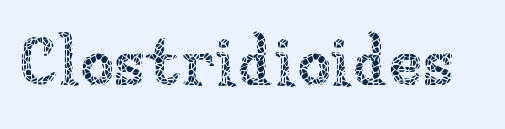
Q: Is the text bold? A: No.
Q: Is the text italic (slanted)? A: No, it is upright.
Q: Is the text underlined? A: No.
Q: Is the spacing between letters normal or unusually wide? A: Normal.
Q: Width (condensed, normal, or wide)? A: Normal.
Q: Stroke contrast? A: Low.
Q: x-height? A: Medium.
Q: Monospaced? A: No.
